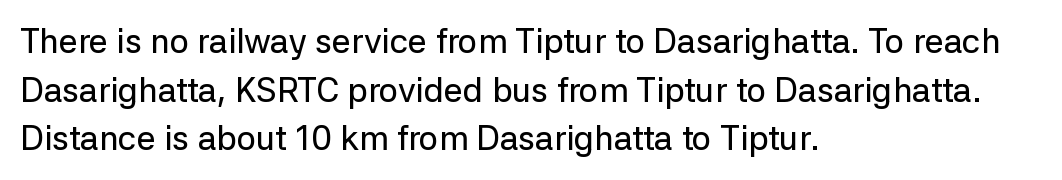
{"serif": "no", "italic": "no", "width": "normal", "stroke_contrast": "low", "x_height": "medium", "monospaced": "no", "underline": "no", "align": "left", "line_spacing": "normal", "line_spacing_ratio": 1.43, "letter_spacing": "normal", "letter_spacing_em": 0.0, "glyph_px": 34}
